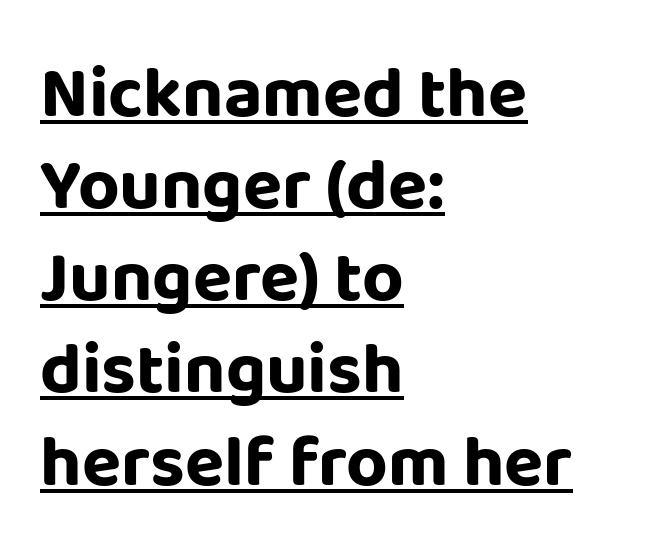
Weight check: bold — yes, fully. Rendered with straight, roman letterforms. To sum up the face: it is a sans, with no serifs. Each word holds together tightly as a unit, with standard inter-letter gaps. Character widths vary here, with narrow letters taking less room than wide ones.
